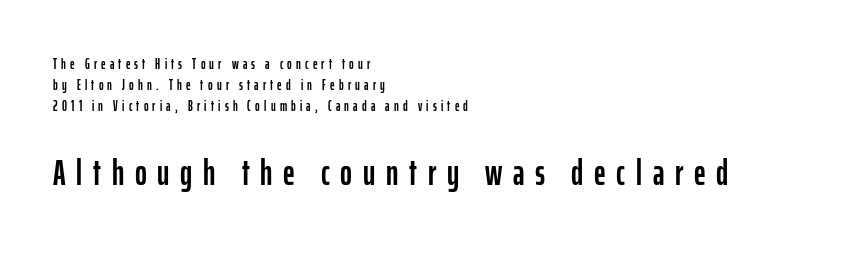
Q: Is the text italic (slanted)? A: No, it is upright.
Q: Is the typeface a serif or a sans-serif typeface? A: Sans-serif.
Q: Is the text underlined? A: No.
Q: How is the paragraph aligned? A: Left-aligned.
Q: Is the spacing between letters normal or unusually wide? A: Unusually wide.
Q: Is the spacing between lines tight, normal or loose? A: Normal.
Q: Which block of text is set in a larger size, the first (top) or the second (bottom)? A: The second (bottom) one.
Q: Width (condensed, normal, or wide)? A: Condensed.
Q: Stroke contrast? A: Low.
Q: x-height? A: Medium.
Q: Monospaced? A: No.
